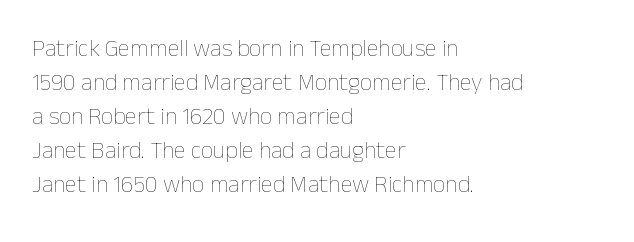
Just letters on the line, the space beneath them empty. The lines sit at an ordinary, default distance from one another. Reading down the block, your eye returns to a fixed left position each line. Think standard paragraph weight, or any step lighter than that.
